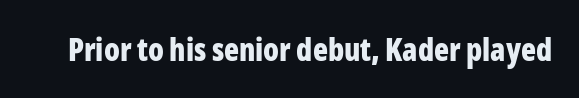
Q: Is the text bold? A: Yes.
Q: Is the text italic (slanted)? A: No, it is upright.
Q: Is the typeface a serif or a sans-serif typeface? A: Sans-serif.
Q: Is the text underlined? A: No.
Q: Is the spacing between letters normal or unusually wide? A: Normal.
Q: Width (condensed, normal, or wide)? A: Condensed.
Q: Stroke contrast? A: Low.
Q: x-height? A: Medium.
Q: Monospaced? A: No.
